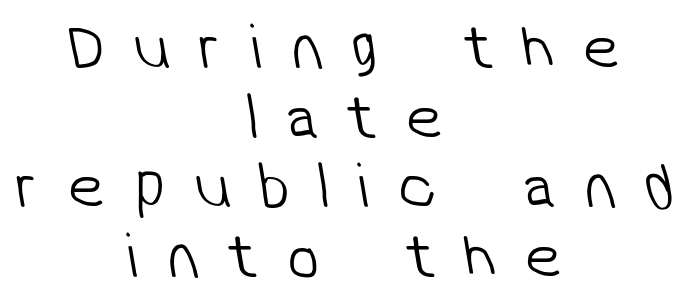
Regarding leading, the lines here are crowded together. Clear beneath every line of the passage. These glyphs show unthickened strokes, regular width or finer. Here the designer chose a conventional face with non-uniform glyph widths. Compared with a flush-left layout, this one balances lines on the center instead.
